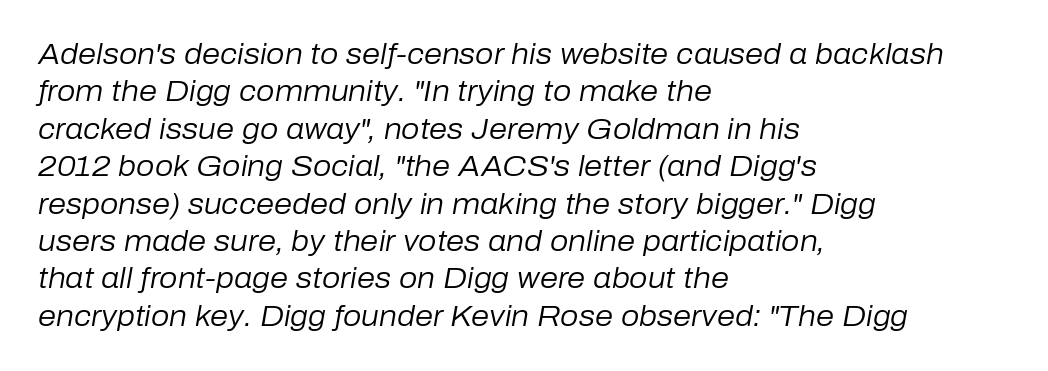
The image shows 29 px regular-weight type, italic (leaning right); set left-aligned, normal line spacing (1.29x), normal letter spacing, not underlined; low stroke contrast and a medium x-height.
